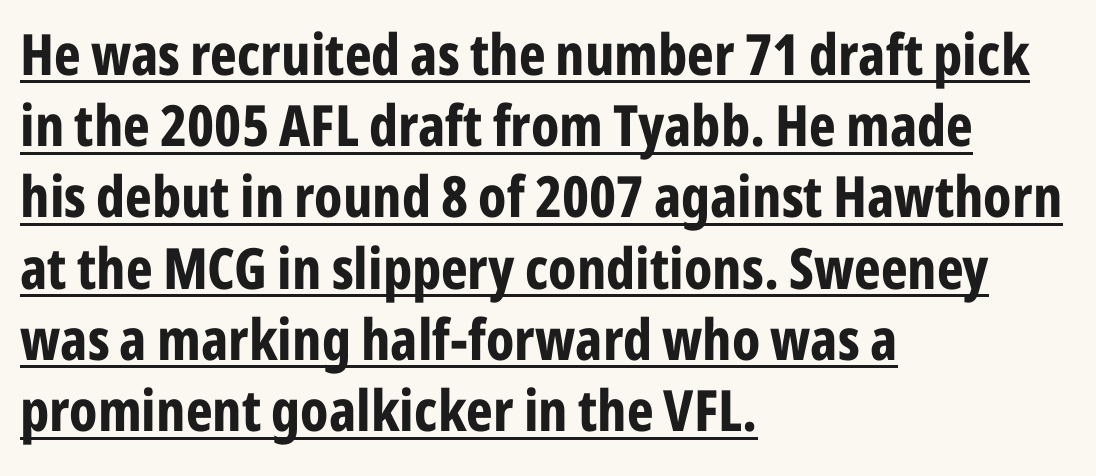
Q: Is the text bold? A: Yes.
Q: Is the text italic (slanted)? A: No, it is upright.
Q: Is the typeface a serif or a sans-serif typeface? A: Sans-serif.
Q: Is the text underlined? A: Yes.
Q: How is the paragraph aligned? A: Left-aligned.
Q: Is the spacing between letters normal or unusually wide? A: Normal.
Q: Is the spacing between lines tight, normal or loose? A: Normal.
Q: Width (condensed, normal, or wide)? A: Condensed.
Q: Stroke contrast? A: Low.
Q: x-height? A: Medium.
Q: Monospaced? A: No.
